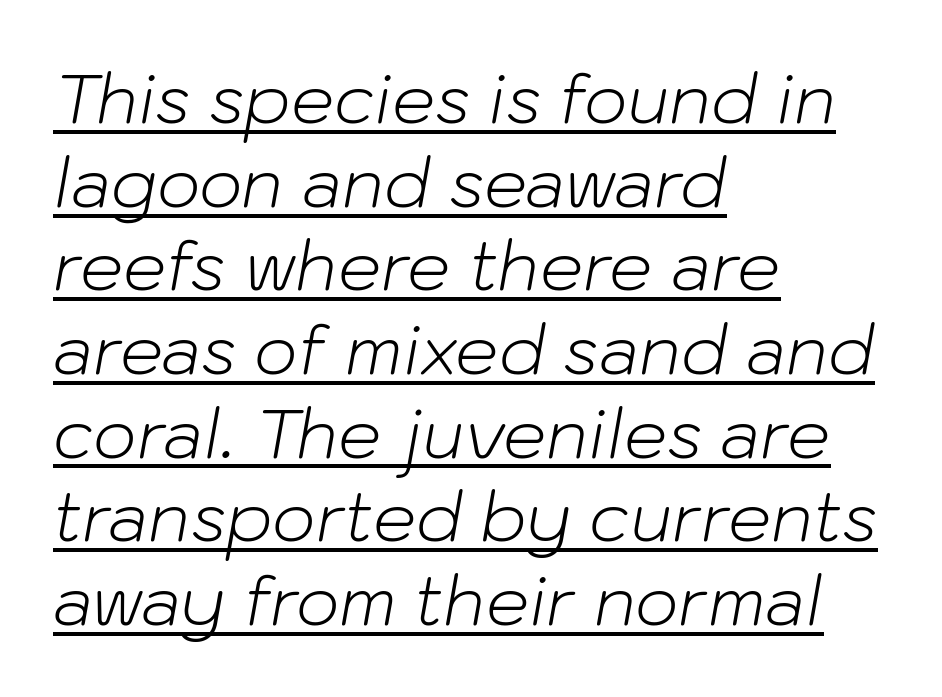
Q: Is the text bold? A: No.
Q: Is the text italic (slanted)? A: Yes, it leans right by about 10 degrees.
Q: Is the text underlined? A: Yes.
Q: How is the paragraph aligned? A: Left-aligned.
Q: Is the spacing between letters normal or unusually wide? A: Normal.
Q: Width (condensed, normal, or wide)? A: Normal.
Q: Stroke contrast? A: Low.
Q: x-height? A: Medium.
Q: Monospaced? A: No.
